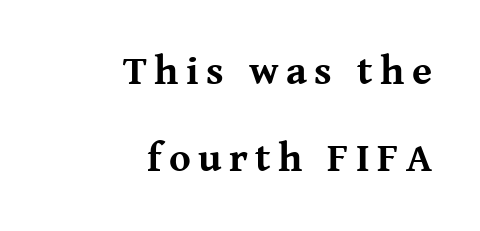
Q: Is the text bold? A: Yes.
Q: Is the text italic (slanted)? A: No, it is upright.
Q: Is the typeface a serif or a sans-serif typeface? A: Serif.
Q: Is the text underlined? A: No.
Q: How is the paragraph aligned? A: Right-aligned.
Q: Is the spacing between lines tight, normal or loose? A: Loose.
Q: Width (condensed, normal, or wide)? A: Normal.
Q: Stroke contrast? A: Medium.
Q: x-height? A: Medium.
Q: Monospaced? A: No.
